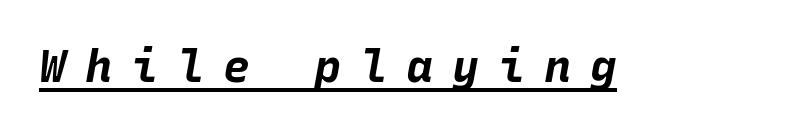
Q: Is the text bold? A: Yes.
Q: Is the text italic (slanted)? A: Yes, it leans right by about 10 degrees.
Q: Is the text underlined? A: Yes.
Q: Is the spacing between letters normal or unusually wide? A: Unusually wide.
Q: Width (condensed, normal, or wide)? A: Normal.
Q: Stroke contrast? A: Low.
Q: x-height? A: Large.
Q: Monospaced? A: Yes.
